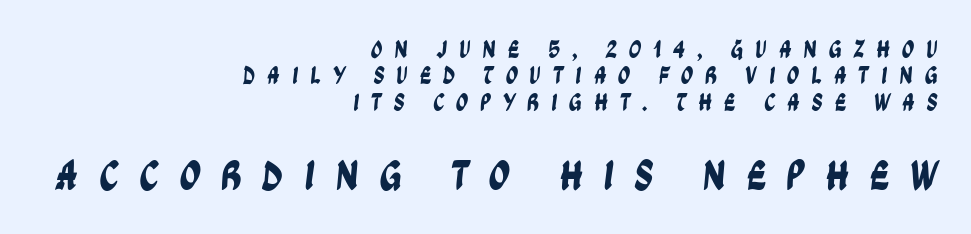
Words appear elongated and porous because spacing is wide. If you measured baseline to baseline, you'd find a short distance. All the whitespace from short lines collects on the left. The emphasis by scale lands on block number two, below.
